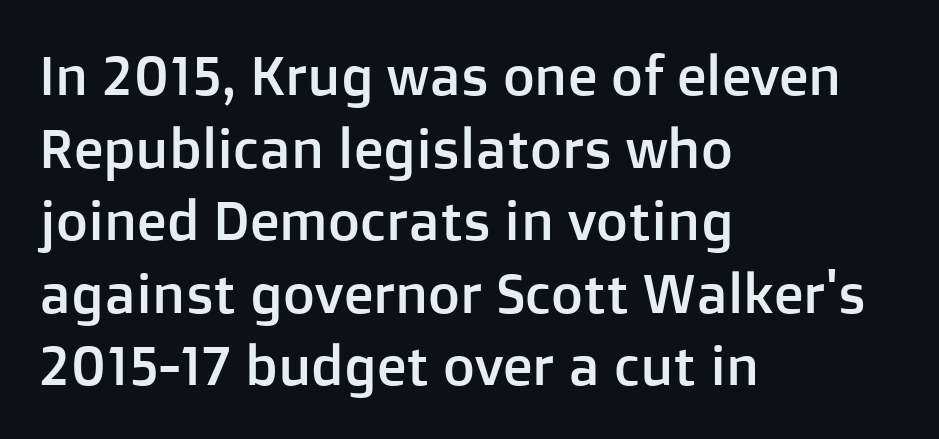
Q: Is the text italic (slanted)? A: No, it is upright.
Q: Is the typeface a serif or a sans-serif typeface? A: Sans-serif.
Q: Is the text underlined? A: No.
Q: How is the paragraph aligned? A: Left-aligned.
Q: Is the spacing between letters normal or unusually wide? A: Normal.
Q: Is the spacing between lines tight, normal or loose? A: Normal.
Q: Width (condensed, normal, or wide)? A: Normal.
Q: Stroke contrast? A: Low.
Q: x-height? A: Medium.
Q: Monospaced? A: No.
